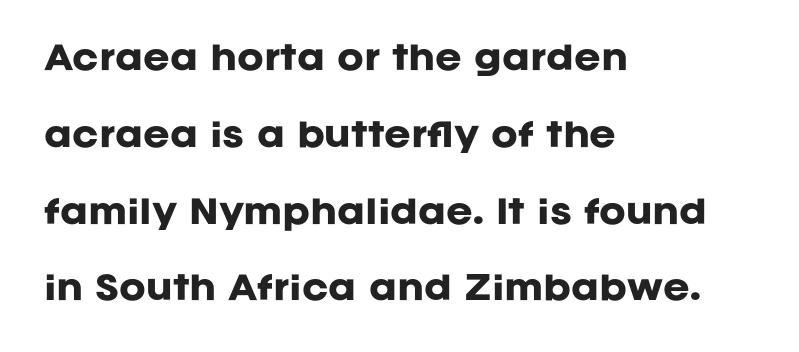
The image shows 32 px heavy sans-serif type, upright; set left-aligned, loose line spacing (2.4x), normal letter spacing, not underlined; low stroke contrast and a large x-height.
